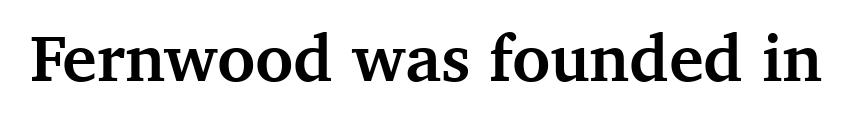
Q: Is the text bold? A: Yes.
Q: Is the text italic (slanted)? A: No, it is upright.
Q: Is the typeface a serif or a sans-serif typeface? A: Serif.
Q: Is the text underlined? A: No.
Q: Is the spacing between letters normal or unusually wide? A: Normal.
Q: Width (condensed, normal, or wide)? A: Normal.
Q: Stroke contrast? A: Medium.
Q: x-height? A: Medium.
Q: Monospaced? A: No.
